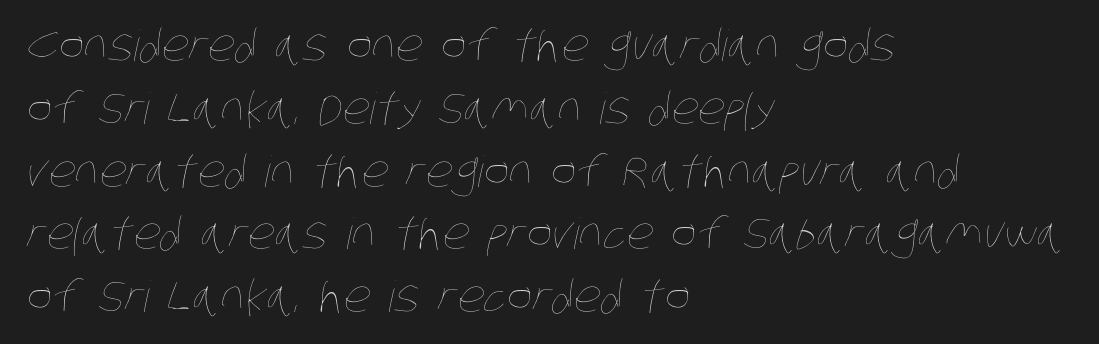
The gap between lines stays unmarked. Words appear dense and cohesive because spacing is normal. Character widths vary here, with narrow letters taking less room than wide ones. The paragraph shown leans on its left margin.
